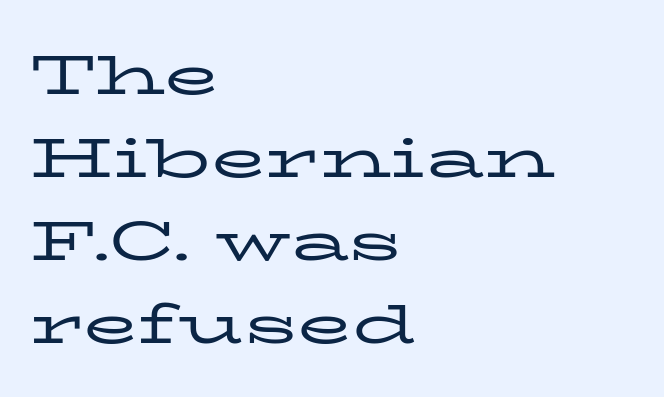
{"serif": "yes", "italic": "no", "bold": "no", "weight": "regular", "width": "wide", "stroke_contrast": "low", "x_height": "medium", "monospaced": "no", "underline": "no", "align": "left", "line_spacing": "normal", "line_spacing_ratio": 1.48, "letter_spacing": "normal", "letter_spacing_em": 0.0, "glyph_px": 56}
